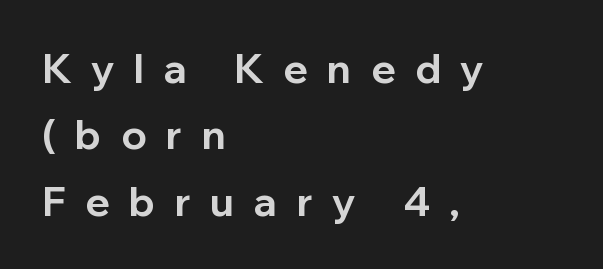
Between one letter and the next there's a generous, obvious gap. Type without underlining. Nope, not italic — everything's standing straight. Caption: multi-line text, flush left, ragged right.
